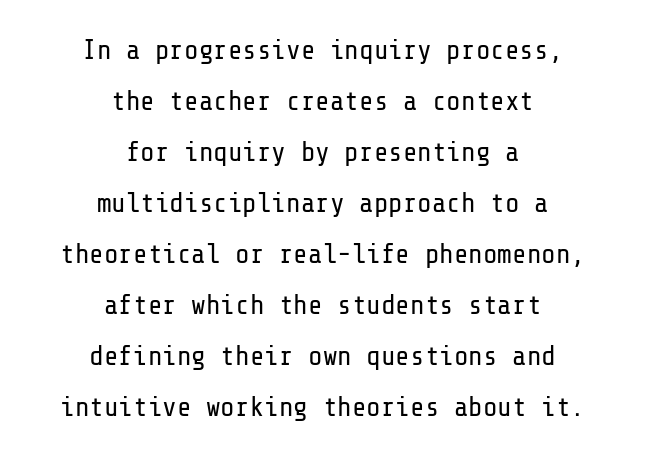
{"italic": "no", "bold": "no", "underline": "no", "align": "center", "line_spacing_ratio": 1.89, "letter_spacing": "normal", "letter_spacing_em": 0.0, "glyph_px": 27}
